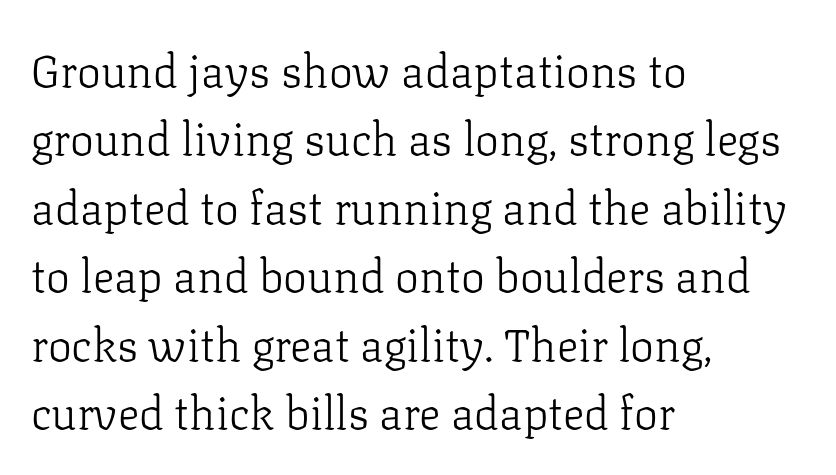
A typesetter would call this zero additional tracking. Casual observation: everything's shoved over to the left. Here the designer chose a conventional face with non-uniform glyph widths. The face used here is seriffed, in the tradition of book romans. This rendering features lettering with no underline.
